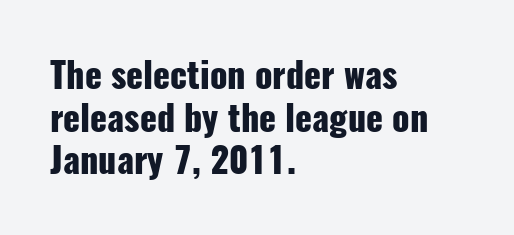
{"serif": "no", "italic": "no", "bold": "yes", "weight": "heavy", "width": "condensed", "stroke_contrast": "low", "x_height": "medium", "monospaced": "no", "underline": "no", "align": "left", "line_spacing_ratio": 1.22, "letter_spacing": "normal", "letter_spacing_em": 0.0, "glyph_px": 35}
